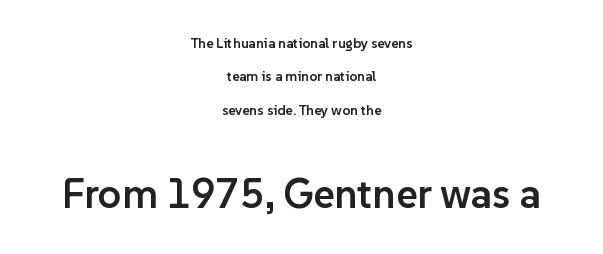
{"serif": "no", "italic": "no", "bold": "semi", "weight": "semibold", "width": "normal", "stroke_contrast": "low", "x_height": "medium", "monospaced": "no", "underline": "no", "align": "center", "line_spacing": "loose", "line_spacing_ratio": 2.38, "letter_spacing": "normal", "letter_spacing_em": 0.0, "larger_block": "second", "size_ratio": 2.93, "glyph_px": 41}
